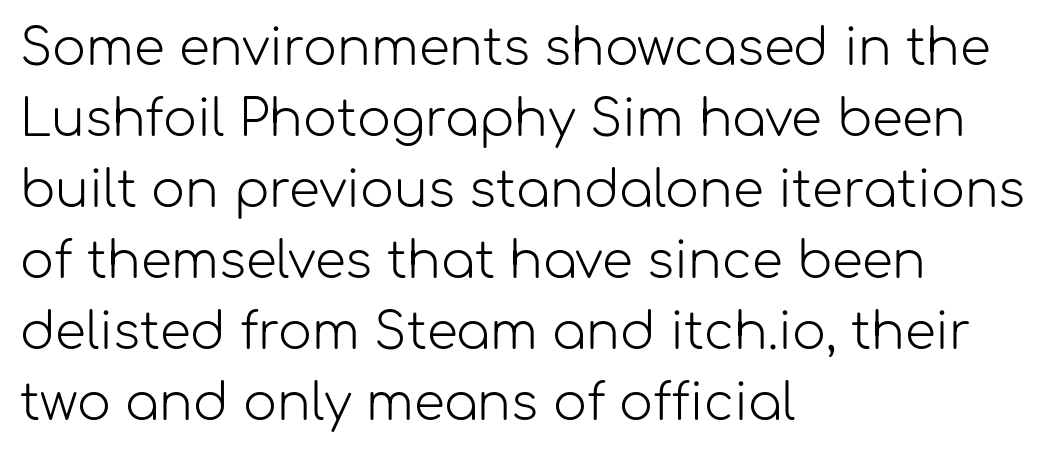
This rendering employs a face without finishing strokes, i.e., a sans-serif. Each letter keeps its own natural width here, so spacing adapts to shape. Stroke mass is kept to a normal reading level or below. Notice how the passage keeps a crisp vertical edge on the left only.
